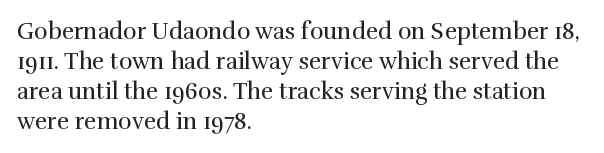
The lines are quadded left. The font sits on the lighter half of the weight spectrum, regular included. Tracking here is standard; glyphs follow each other at the usual distance. Italic? Not at all — the glyphs are vertical. Rule under the text: the space is simply empty.
